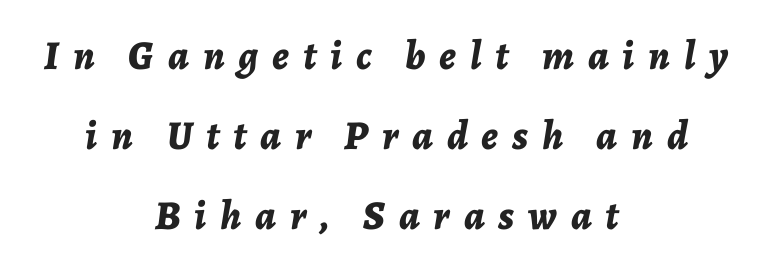
The image shows 41 px bold type, italic (leaning right); set centered, loose line spacing (1.95x), unusually wide letter spacing (+0.34 em), not underlined; low stroke contrast and a medium x-height.
